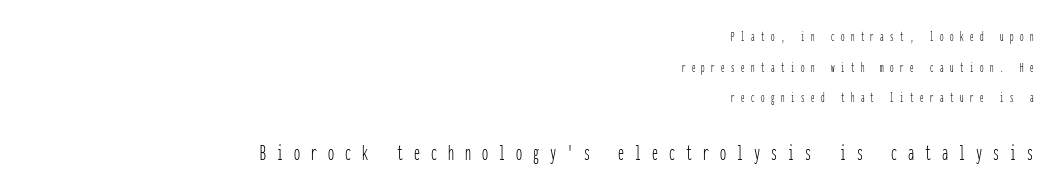
Q: Is the text bold? A: No.
Q: Is the text italic (slanted)? A: No, it is upright.
Q: Is the text underlined? A: No.
Q: How is the paragraph aligned? A: Right-aligned.
Q: Is the spacing between letters normal or unusually wide? A: Unusually wide.
Q: Is the spacing between lines tight, normal or loose? A: Loose.
Q: Which block of text is set in a larger size, the first (top) or the second (bottom)? A: The second (bottom) one.
